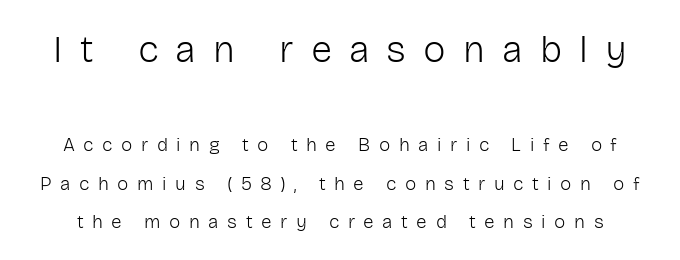
{"serif": "no", "italic": "no", "bold": "no", "weight": "light", "width": "normal", "stroke_contrast": "low", "x_height": "medium", "monospaced": "no", "underline": "no", "line_spacing": "loose", "line_spacing_ratio": 2.02, "letter_spacing": "wide", "letter_spacing_em": 0.45, "larger_block": "first", "size_ratio": 2.0, "glyph_px": 38}
